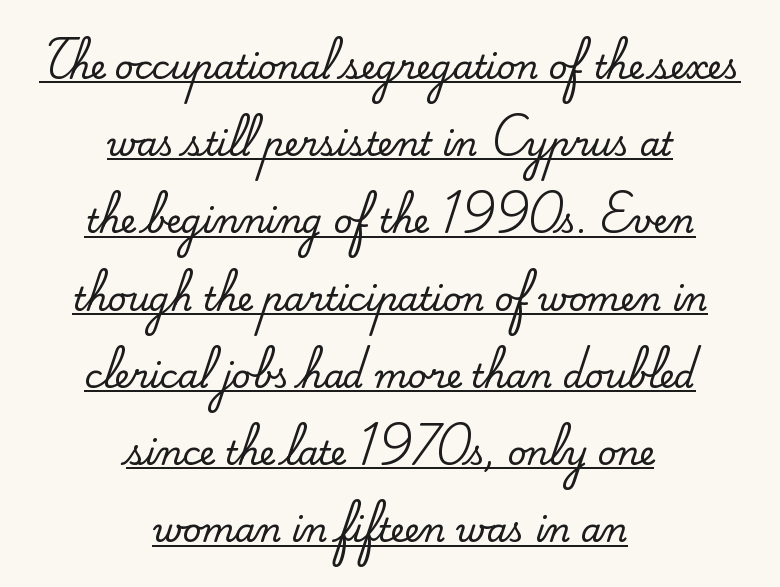
Leading is clearly above the norm, producing a sparse column. The passage shown is typeset with a serif family. The rendering uses the underline text-decoration. Compared with typical body copy, the letter spacing here is the same. Is this a fixed-width face? No — the glyphs have proportional, varying widths.
